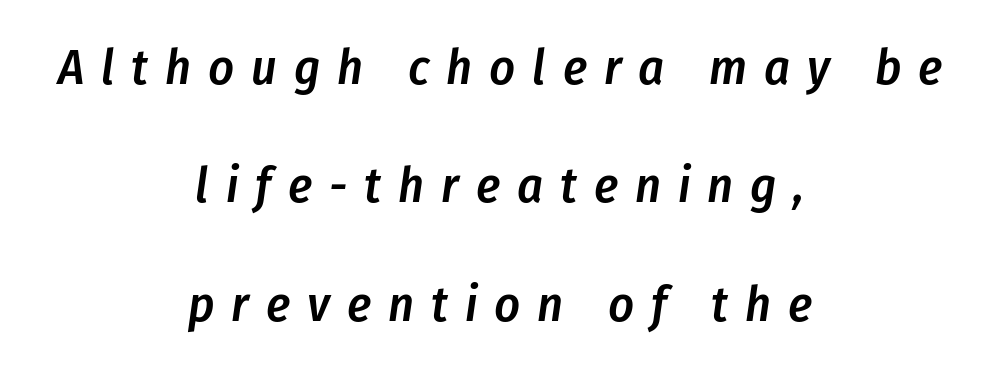
The image shows 50 px semibold, condensed type, italic (leaning right); set centered, loose line spacing (2.37x), unusually wide letter spacing (+0.34 em), not underlined; low stroke contrast and a medium x-height.
